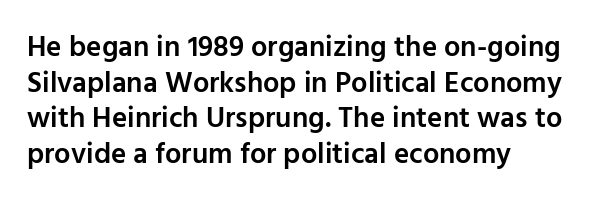
The image shows 29 px semibold sans-serif type, upright; set left-aligned, line spacing 1.23x, normal letter spacing, not underlined; low stroke contrast and a medium x-height.
